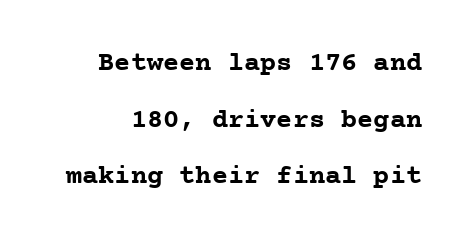
Q: Is the text bold? A: Yes.
Q: Is the text italic (slanted)? A: No, it is upright.
Q: Is the text underlined? A: No.
Q: Is the spacing between letters normal or unusually wide? A: Normal.
Q: Is the spacing between lines tight, normal or loose? A: Loose.
